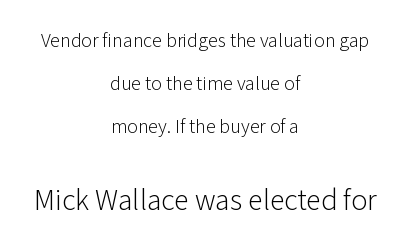
The image shows 30 px light sans-serif type, upright; set centered, loose line spacing (2.15x), normal letter spacing, not underlined; the second (bottom) block is 1.5x larger; low stroke contrast and a medium x-height.
